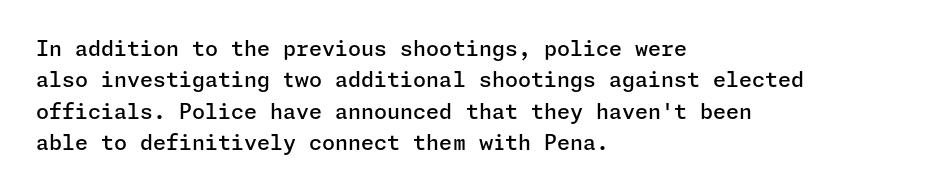
The image shows 21 px text type, upright; set left-aligned, normal line spacing (1.5x), normal letter spacing, not underlined.
